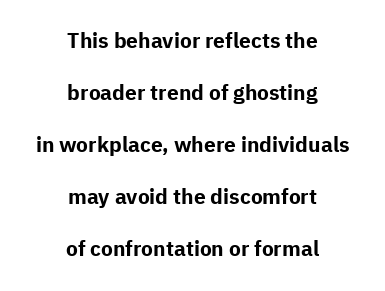
Q: Is the text bold? A: Yes.
Q: Is the text italic (slanted)? A: No, it is upright.
Q: Is the text underlined? A: No.
Q: How is the paragraph aligned? A: Centered.
Q: Is the spacing between letters normal or unusually wide? A: Normal.
Q: Is the spacing between lines tight, normal or loose? A: Loose.
